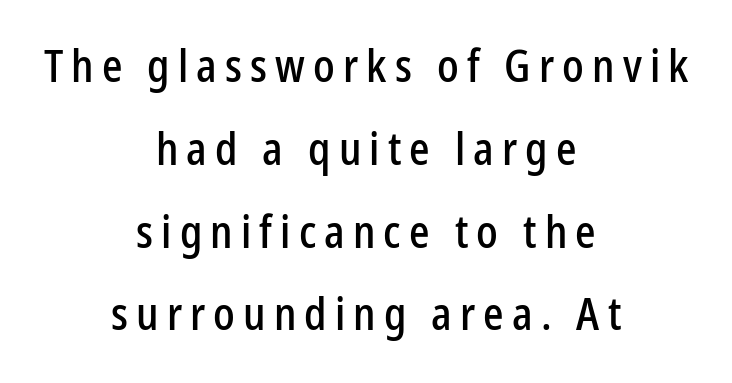
Reading down the block, each line starts at a different indent, mirrored at its end. To sum up the face: it is a sans, with no serifs. Any mark beneath the type? The region is blank. Italic? Not at all — the glyphs are vertical.
